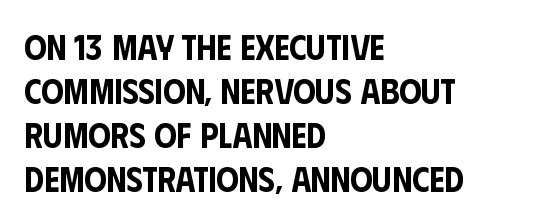
{"serif": "no", "italic": "no", "width": "condensed", "stroke_contrast": "low", "x_height": "large", "monospaced": "no", "underline": "no", "align": "left", "line_spacing": "normal", "line_spacing_ratio": 1.26, "letter_spacing": "normal", "letter_spacing_em": 0.0, "glyph_px": 35}
